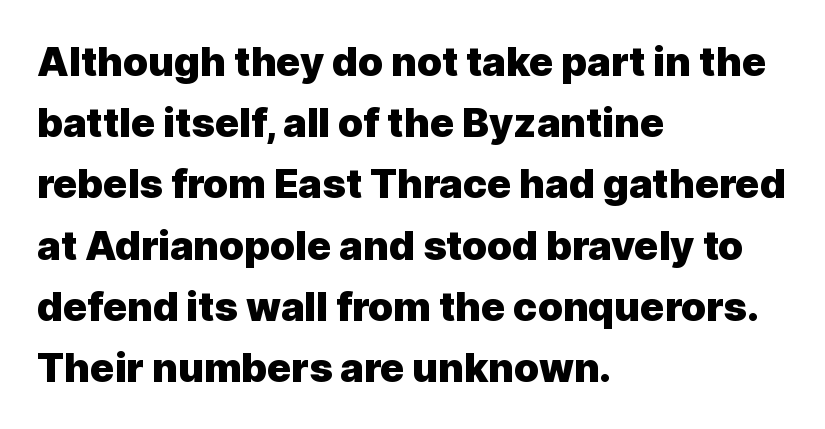
Q: Is the text bold? A: Yes.
Q: Is the text italic (slanted)? A: No, it is upright.
Q: Is the typeface a serif or a sans-serif typeface? A: Sans-serif.
Q: Is the text underlined? A: No.
Q: How is the paragraph aligned? A: Left-aligned.
Q: Is the spacing between letters normal or unusually wide? A: Normal.
Q: Is the spacing between lines tight, normal or loose? A: Normal.
Q: Width (condensed, normal, or wide)? A: Normal.
Q: x-height? A: Medium.
Q: Monospaced? A: No.
